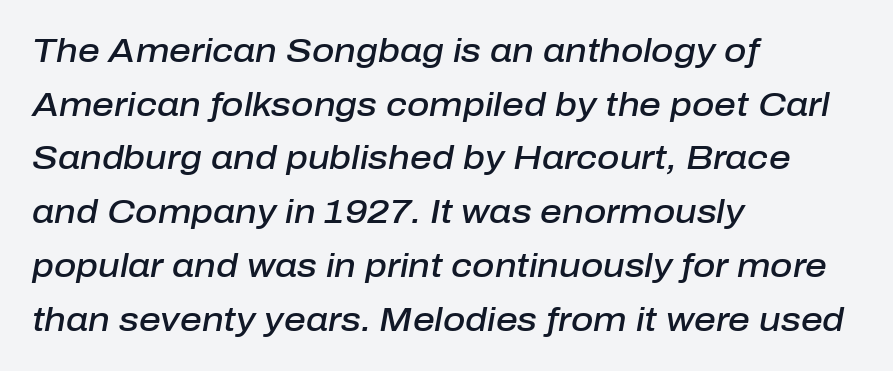
The lines sit at an ordinary, default distance from one another. The setting favours the left margin, as ordinary paragraphs usually do. The specimen reads as italic at a glance. Quick note: underline off. Caption: standard tracking, unaltered. Here the designer chose a conventional face with non-uniform glyph widths.
